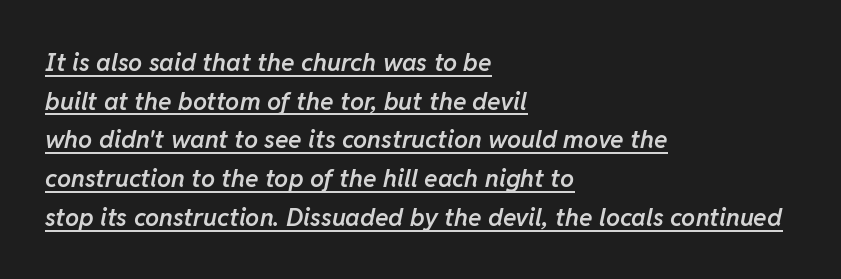
{"italic": "yes", "lean": "right", "slant_degrees": 11, "bold": "semi", "underline": "yes", "align": "left", "line_spacing": "normal", "line_spacing_ratio": 1.55, "letter_spacing": "normal", "letter_spacing_em": 0.0, "glyph_px": 25}
